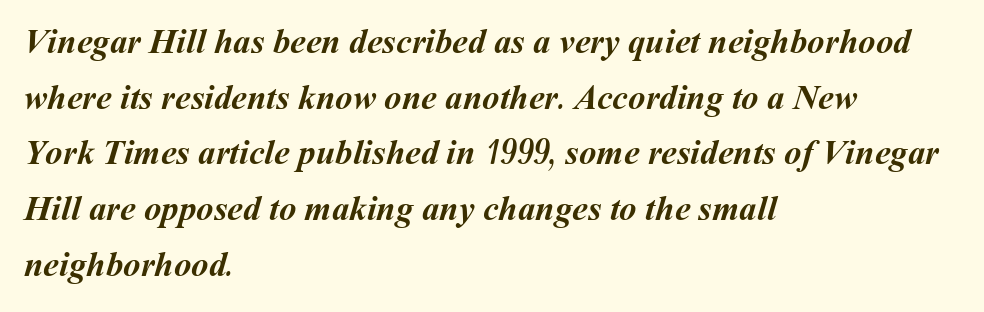
Has an underline been added? It has not. Proportional: the letters do not fall into vertical columns. Caption: standard tracking, unaltered. The leading is moderate, giving the passage an even texture.
